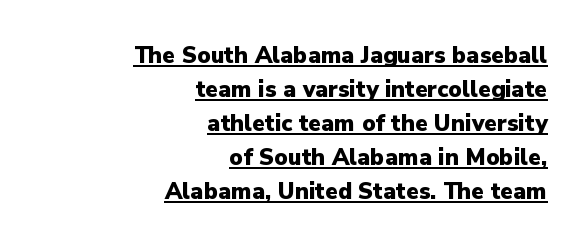
Visually the block forms a straight wall on the right and a jagged coastline on the left. Notice how descenders clear the ascenders below comfortably — that's standard leading. Is there any slant? The stems are plumb. Glance below the letters and you will spot a drawn line. Tracking value appears to be zero — textbook default spacing.
